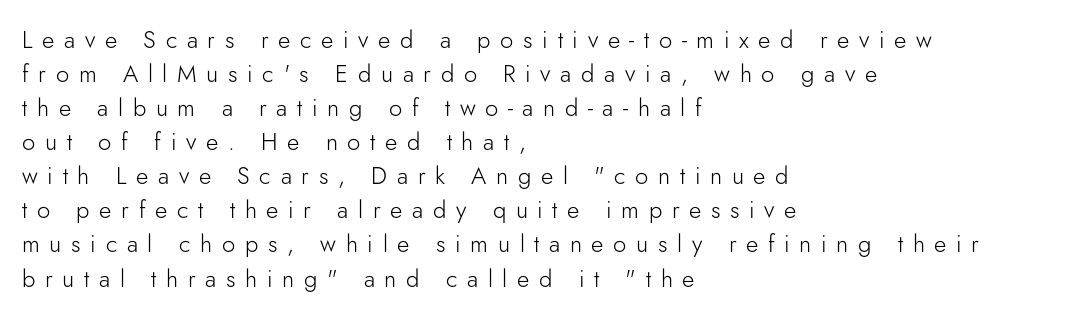
Q: Is the text bold? A: No.
Q: Is the text italic (slanted)? A: No, it is upright.
Q: Is the text underlined? A: No.
Q: How is the paragraph aligned? A: Left-aligned.
Q: Is the spacing between letters normal or unusually wide? A: Unusually wide.
Q: Is the spacing between lines tight, normal or loose? A: Normal.
